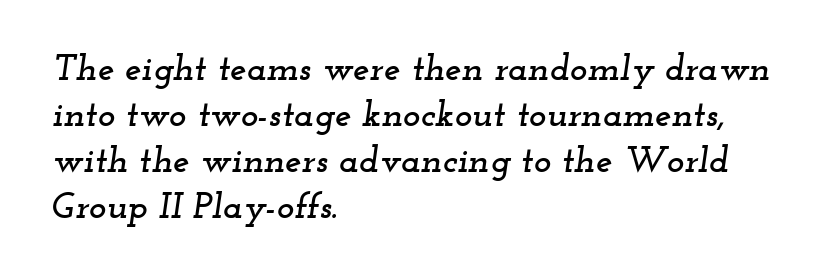
The image shows 37 px wide serif type, italic (leaning right); set left-aligned, line spacing 1.24x, normal letter spacing, not underlined; low stroke contrast and a small x-height.
